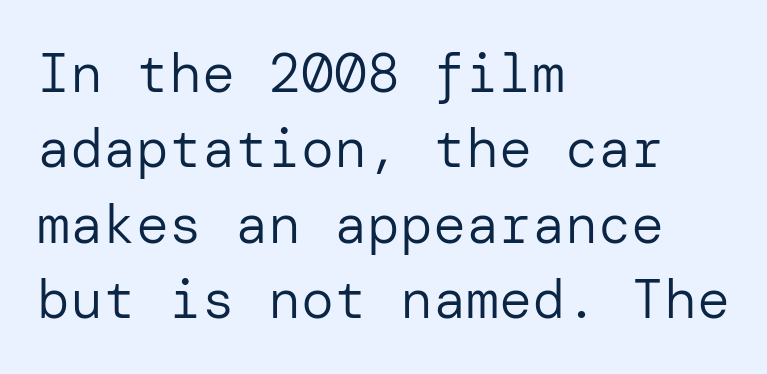
The image shows 55 px regular-weight sans-serif type, upright; set left-aligned, normal line spacing (1.37x), normal letter spacing, not underlined; low stroke contrast and a medium x-height.
